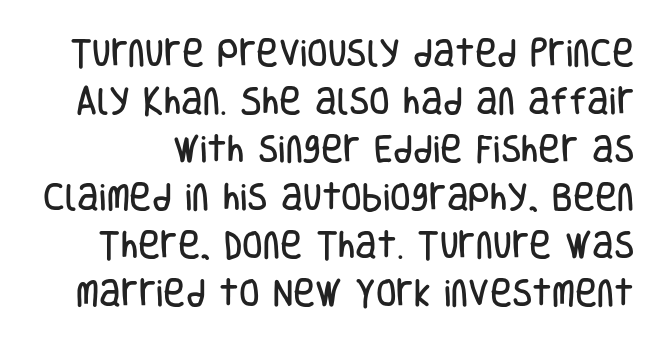
Every stem runs plumb, perpendicular to the baseline. Each letter keeps its own natural width here, so spacing adapts to shape. Spacing between characters is what you'd get straight out of the box. Descenders are the only things crossing below the line. Unlike a traditional serif, this face leaves its strokes unadorned. How would I describe the line gaps? Plain and ordinary.
